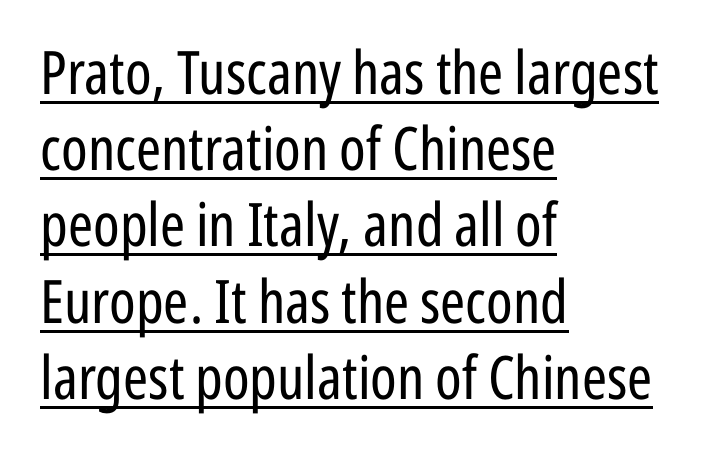
The image shows 60 px regular-weight, condensed sans-serif type, upright; set left-aligned, normal line spacing (1.27x), normal letter spacing, underlined; low stroke contrast and a medium x-height.
